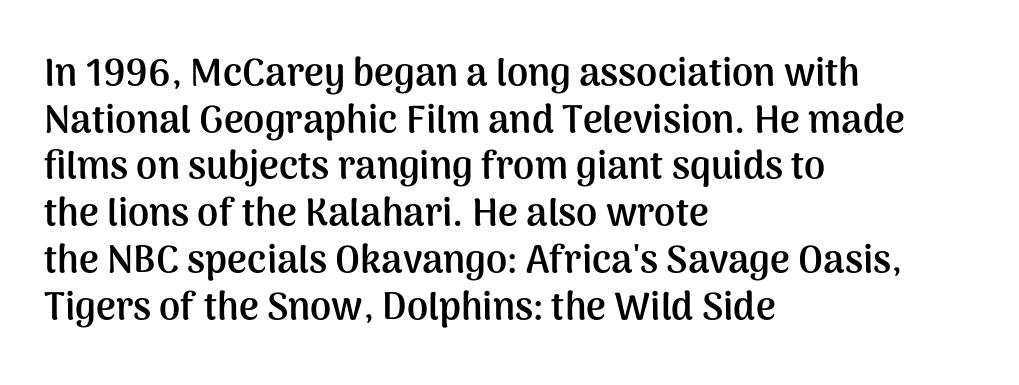
The image shows 38 px semibold sans-serif type, upright; set left-aligned, line spacing 1.23x, normal letter spacing, not underlined; medium stroke contrast and a medium x-height.
